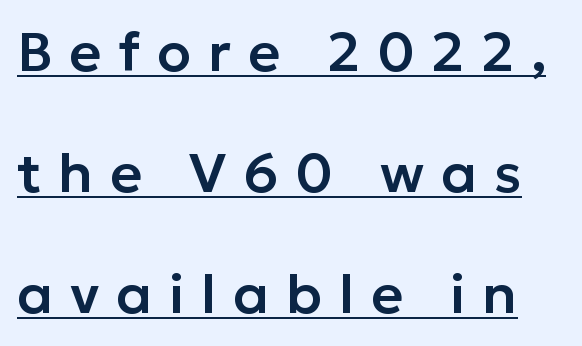
{"serif": "no", "italic": "no", "width": "normal", "stroke_contrast": "low", "x_height": "medium", "monospaced": "no", "underline": "yes", "line_spacing": "loose", "line_spacing_ratio": 2.2, "letter_spacing": "wide", "letter_spacing_em": 0.31, "glyph_px": 55}
